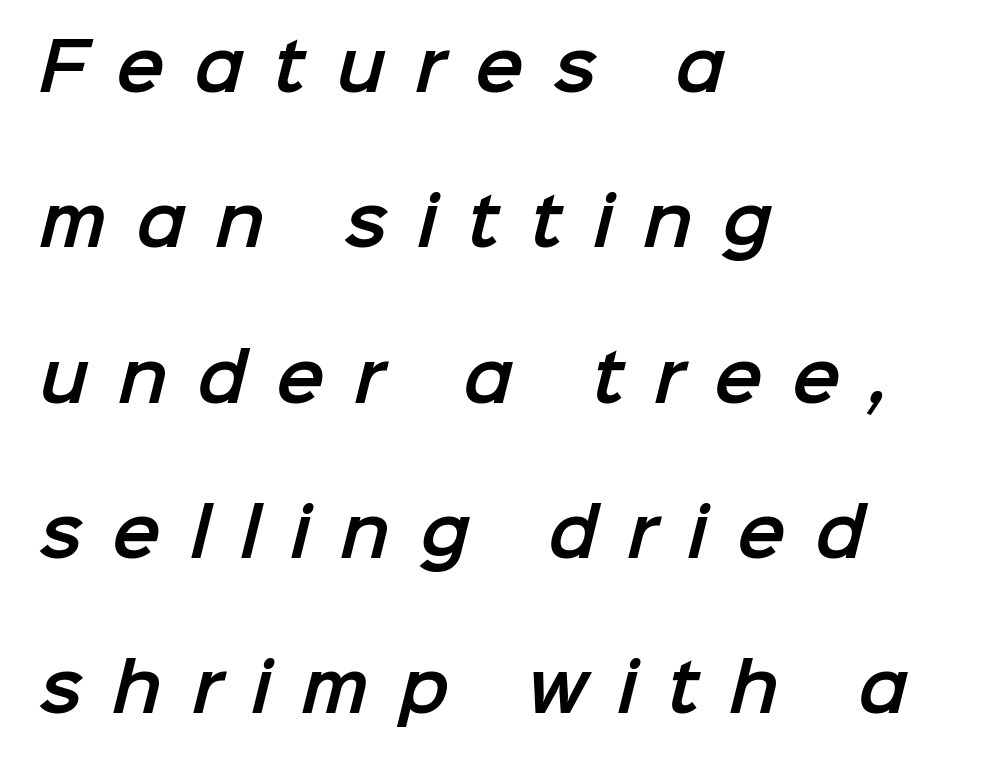
The designer went with a sans here, leaving each stem footless. Substantial extra tracking has been applied to these lines. Line beginnings align vertically; line endings do not. Spacing verdict: proportional, widths tailored to each character.
